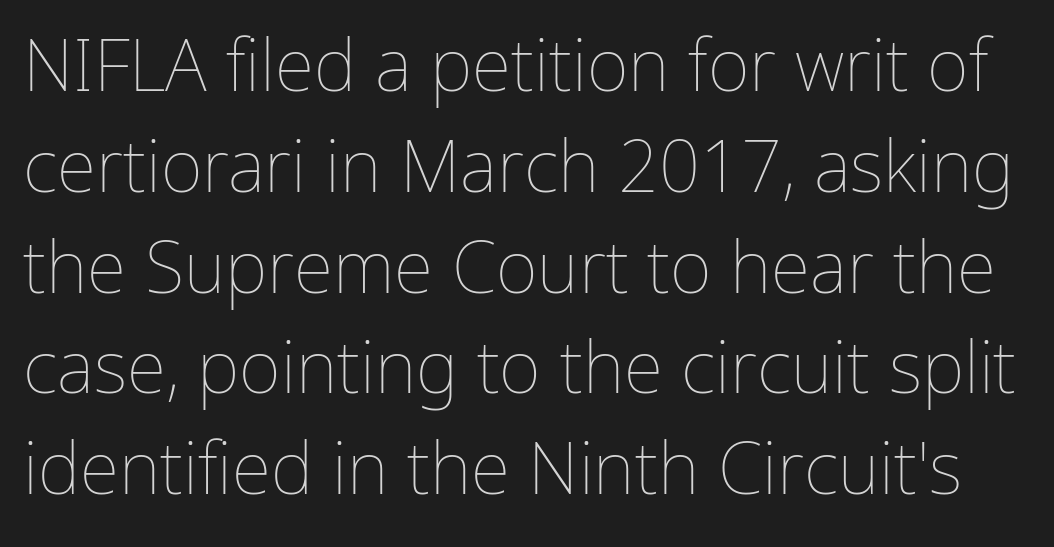
Q: Is the text bold? A: No.
Q: Is the text italic (slanted)? A: No, it is upright.
Q: Is the text underlined? A: No.
Q: Is the spacing between letters normal or unusually wide? A: Normal.
Q: Is the spacing between lines tight, normal or loose? A: Normal.
Q: Width (condensed, normal, or wide)? A: Normal.
Q: Stroke contrast? A: Low.
Q: x-height? A: Medium.
Q: Monospaced? A: No.
